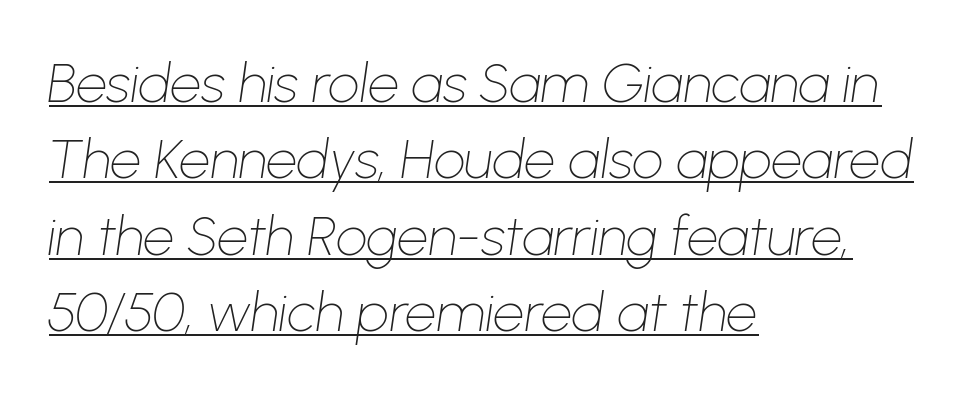
The image shows 55 px thin type, italic (leaning right); set left-aligned, normal line spacing (1.39x), normal letter spacing, underlined; low stroke contrast and a medium x-height.
